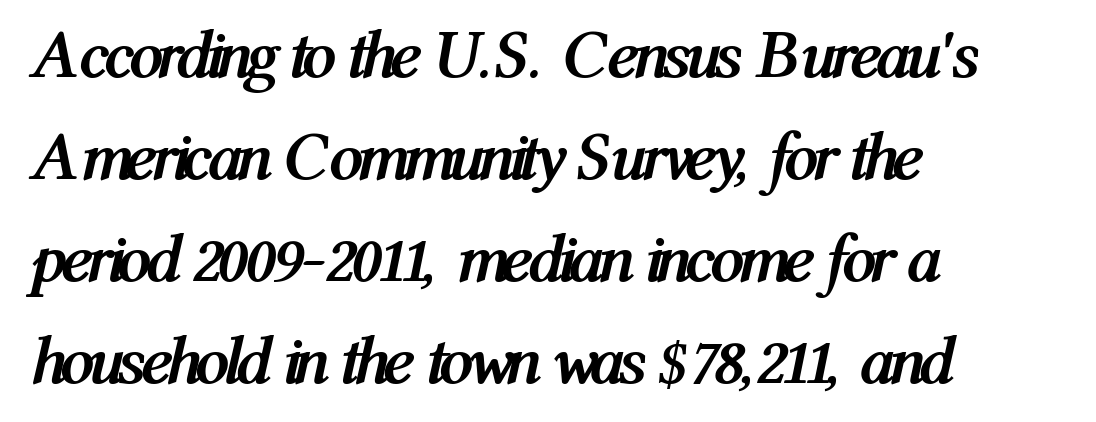
The image shows 68 px semibold, condensed type, italic (leaning right); set left-aligned, normal line spacing (1.5x), normal letter spacing, not underlined; medium stroke contrast and a medium x-height.
